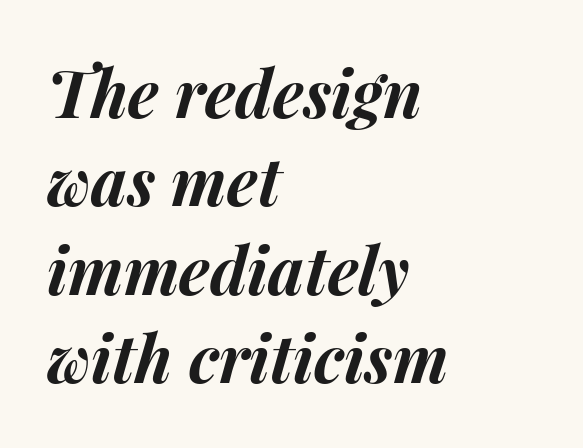
{"italic": "yes", "lean": "right", "slant_degrees": 15, "bold": "yes", "weight": "bold", "width": "normal", "stroke_contrast": "medium", "x_height": "medium", "monospaced": "no", "underline": "no", "align": "left", "line_spacing": "normal", "line_spacing_ratio": 1.36, "letter_spacing": "normal", "letter_spacing_em": 0.0, "glyph_px": 65}
